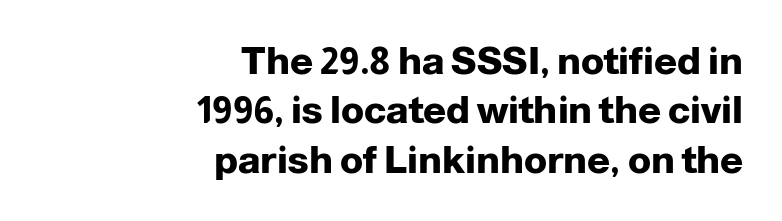
Looks like regular typesetting: each glyph gets only the width it needs. The glyphs have the mass of a bold cut. Font category for this specimen: sans-serif. Notice how descenders clear the ascenders below comfortably — that's standard leading. Every character sits straight up, as roman type does.
